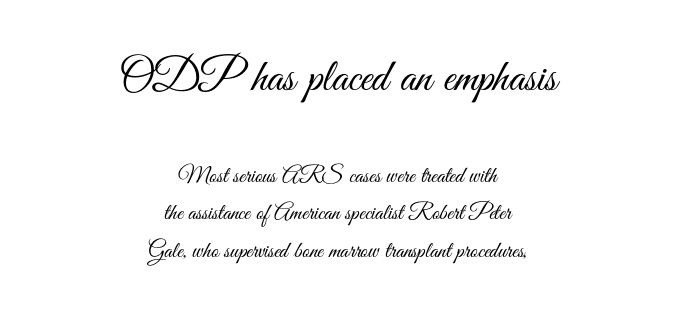
The text was rendered using a sans face with plain stroke endings. Between these two stacked blocks, the higher one wins on size. Is there much room between lines? A standard amount, neither cramped nor airy. There is no visible air inserted between adjacent glyphs. Proportional: the letters do not fall into vertical columns.
